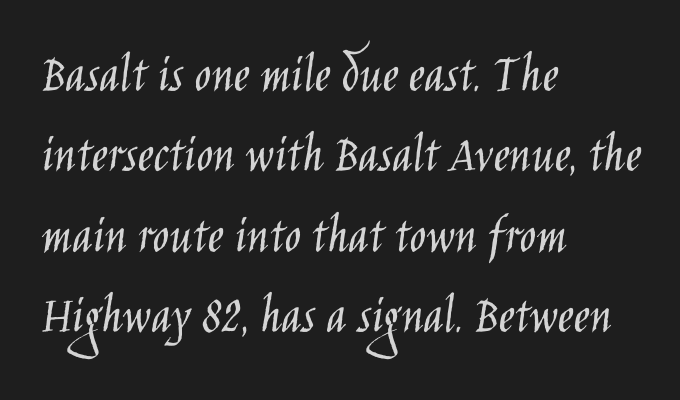
Q: Is the text bold? A: No.
Q: Is the text italic (slanted)? A: Yes.
Q: Is the typeface a serif or a sans-serif typeface? A: Sans-serif.
Q: Is the text underlined? A: No.
Q: How is the paragraph aligned? A: Left-aligned.
Q: Is the spacing between letters normal or unusually wide? A: Normal.
Q: Is the spacing between lines tight, normal or loose? A: Normal.
Q: Width (condensed, normal, or wide)? A: Condensed.
Q: Stroke contrast? A: Low.
Q: x-height? A: Large.
Q: Monospaced? A: No.
